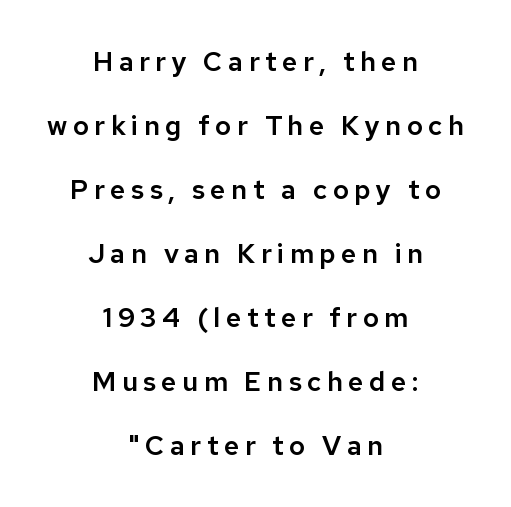
{"italic": "no", "underline": "no", "align": "center", "line_spacing": "loose", "line_spacing_ratio": 2.37, "letter_spacing": "wide", "letter_spacing_em": 0.2, "glyph_px": 27}
